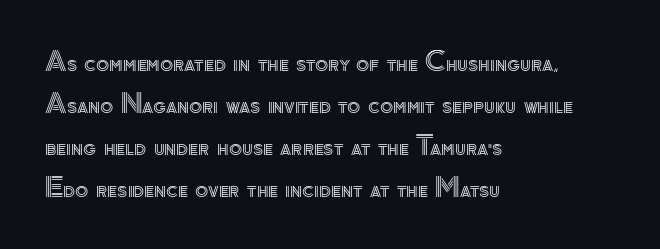
{"italic": "no", "underline": "no", "align": "left", "line_spacing": "normal", "line_spacing_ratio": 1.55, "letter_spacing": "normal", "letter_spacing_em": 0.0, "glyph_px": 27}
